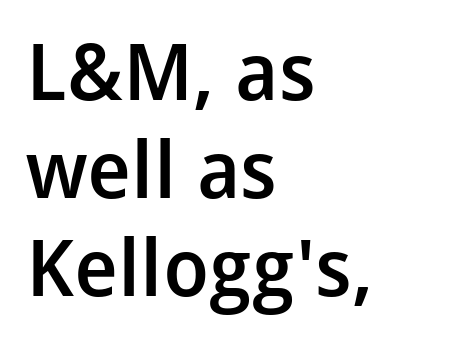
{"serif": "no", "italic": "no", "bold": "semi", "weight": "semibold", "width": "normal", "stroke_contrast": "low", "x_height": "medium", "monospaced": "no", "underline": "no", "align": "left", "line_spacing_ratio": 1.24, "letter_spacing": "normal", "letter_spacing_em": 0.0, "glyph_px": 79}
